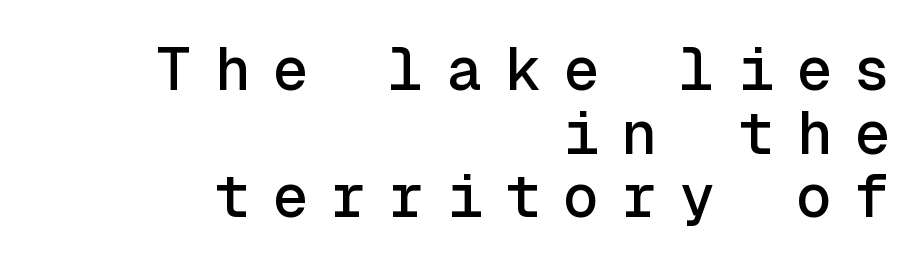
The image shows 60 px sans-serif type, upright, monospaced; set right-aligned, tight line spacing (1.06x), unusually wide letter spacing (+0.37 em), not underlined; a medium x-height.
